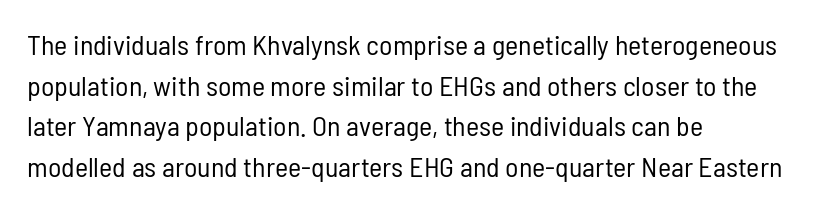
The image shows 28 px regular-weight, condensed sans-serif type, upright; set left-aligned, normal line spacing (1.45x), normal letter spacing, not underlined; low stroke contrast and a medium x-height.
